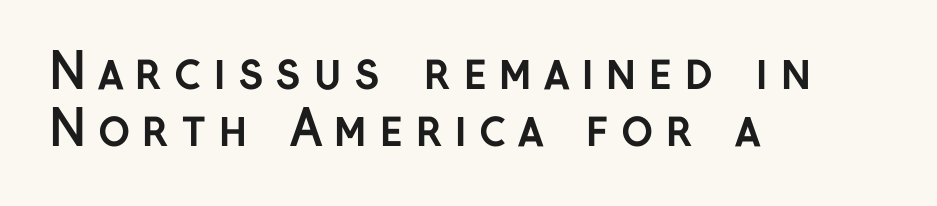
The image shows 49 px semibold sans-serif type, upright; set left-aligned, line spacing 1.17x, unusually wide letter spacing (+0.23 em), not underlined; low stroke contrast and a medium x-height.
